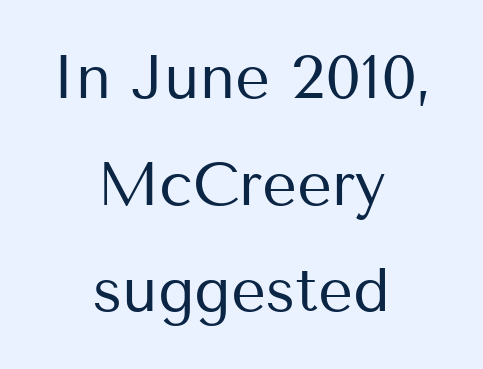
The lines in this sample share a center point and differ in where they start and stop. Bare-footed words on every line. Tracking here is standard; glyphs follow each other at the usual distance. A typesetter would call this proportional, since set widths differ per character. Check where the strokes stop: nothing finishes them off — pure sans. It's the straight-up-and-down kind of type.
